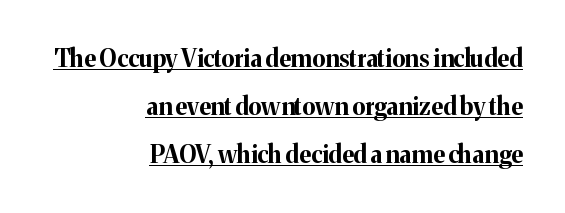
Q: Is the text bold? A: Yes.
Q: Is the text italic (slanted)? A: No, it is upright.
Q: Is the text underlined? A: Yes.
Q: How is the paragraph aligned? A: Right-aligned.
Q: Is the spacing between letters normal or unusually wide? A: Normal.
Q: Is the spacing between lines tight, normal or loose? A: Loose.
